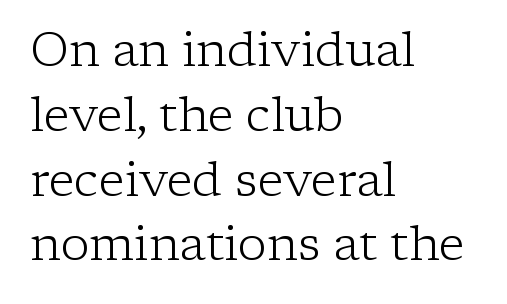
Q: Is the text bold? A: No.
Q: Is the text italic (slanted)? A: No, it is upright.
Q: Is the typeface a serif or a sans-serif typeface? A: Serif.
Q: Is the text underlined? A: No.
Q: How is the paragraph aligned? A: Left-aligned.
Q: Is the spacing between letters normal or unusually wide? A: Normal.
Q: Is the spacing between lines tight, normal or loose? A: Normal.
Q: Width (condensed, normal, or wide)? A: Normal.
Q: Stroke contrast? A: Low.
Q: x-height? A: Medium.
Q: Monospaced? A: No.
